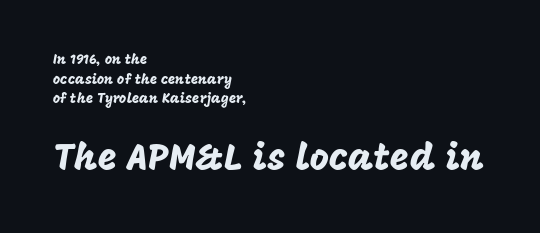
Q: Is the text italic (slanted)? A: Yes.
Q: Is the typeface a serif or a sans-serif typeface? A: Sans-serif.
Q: Is the text underlined? A: No.
Q: How is the paragraph aligned? A: Left-aligned.
Q: Is the spacing between letters normal or unusually wide? A: Normal.
Q: Is the spacing between lines tight, normal or loose? A: Normal.
Q: Which block of text is set in a larger size, the first (top) or the second (bottom)? A: The second (bottom) one.
Q: Width (condensed, normal, or wide)? A: Normal.
Q: Stroke contrast? A: Low.
Q: x-height? A: Large.
Q: Monospaced? A: No.
